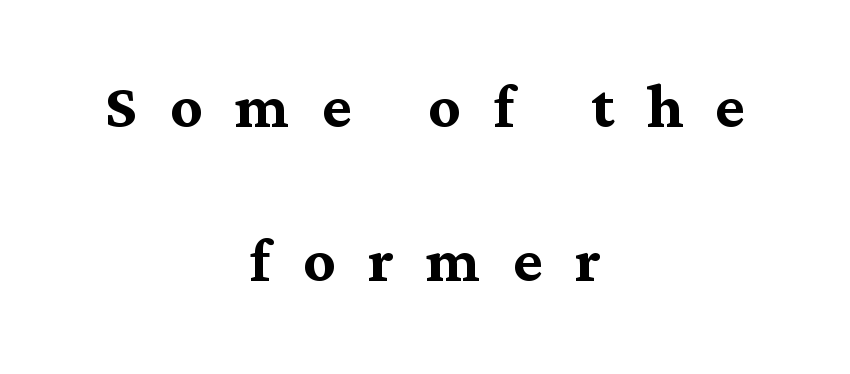
Q: Is the text bold? A: Yes.
Q: Is the text italic (slanted)? A: No, it is upright.
Q: Is the typeface a serif or a sans-serif typeface? A: Serif.
Q: Is the text underlined? A: No.
Q: How is the paragraph aligned? A: Centered.
Q: Is the spacing between letters normal or unusually wide? A: Unusually wide.
Q: Is the spacing between lines tight, normal or loose? A: Loose.
Q: Width (condensed, normal, or wide)? A: Normal.
Q: Stroke contrast? A: Medium.
Q: x-height? A: Medium.
Q: Monospaced? A: No.
